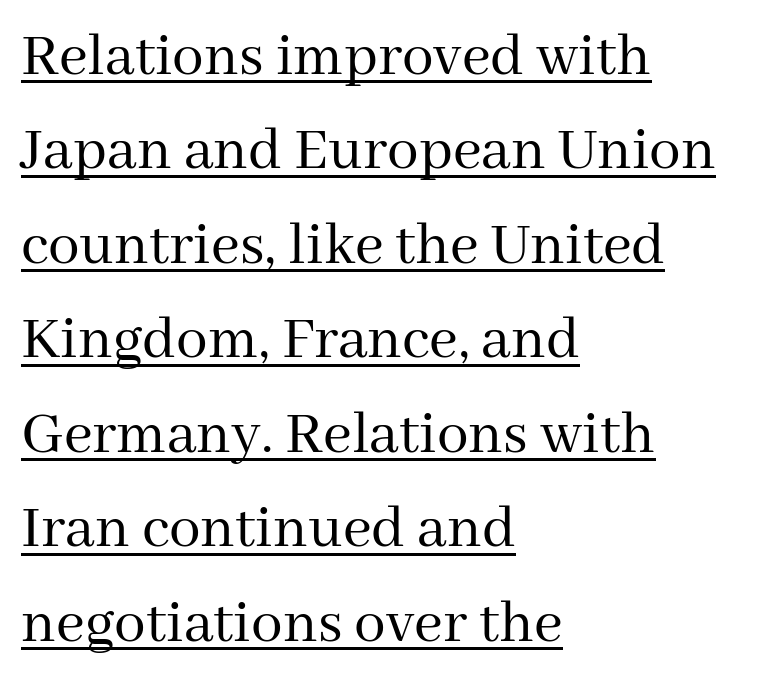
The image shows 63 px regular-weight serif type, upright; set left-aligned, normal line spacing (1.5x), normal letter spacing, underlined; medium stroke contrast and a medium x-height.
